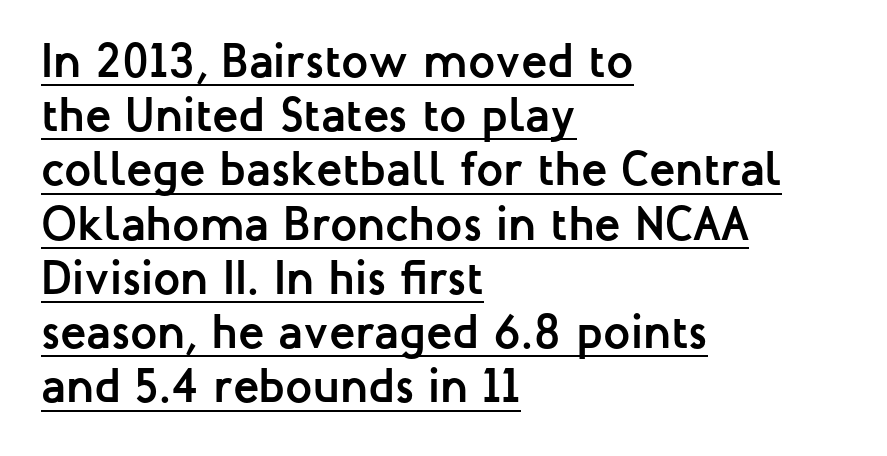
Q: Is the text bold? A: Yes.
Q: Is the text italic (slanted)? A: No, it is upright.
Q: Is the typeface a serif or a sans-serif typeface? A: Sans-serif.
Q: Is the text underlined? A: Yes.
Q: How is the paragraph aligned? A: Left-aligned.
Q: Is the spacing between letters normal or unusually wide? A: Normal.
Q: Is the spacing between lines tight, normal or loose? A: Tight.
Q: Width (condensed, normal, or wide)? A: Normal.
Q: Stroke contrast? A: Low.
Q: x-height? A: Medium.
Q: Monospaced? A: No.
